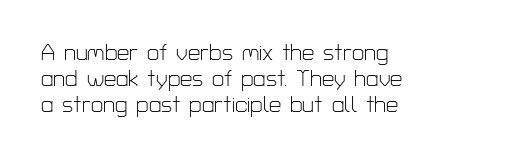
The lettering holds an erect, upright posture throughout. A light-to-regular cut is what we see here. Line starts are locked; line ends wander. The tracking reads as untouched default to a designer's eye.
